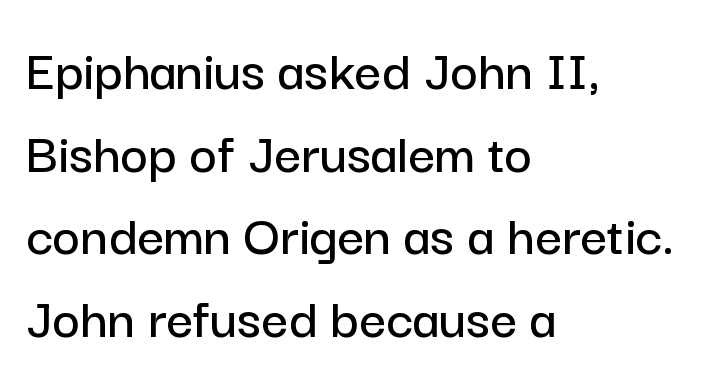
Q: Is the text italic (slanted)? A: No, it is upright.
Q: Is the typeface a serif or a sans-serif typeface? A: Sans-serif.
Q: Is the text underlined? A: No.
Q: How is the paragraph aligned? A: Left-aligned.
Q: Is the spacing between letters normal or unusually wide? A: Normal.
Q: Is the spacing between lines tight, normal or loose? A: Normal.
Q: Width (condensed, normal, or wide)? A: Normal.
Q: Stroke contrast? A: Low.
Q: x-height? A: Medium.
Q: Monospaced? A: No.
